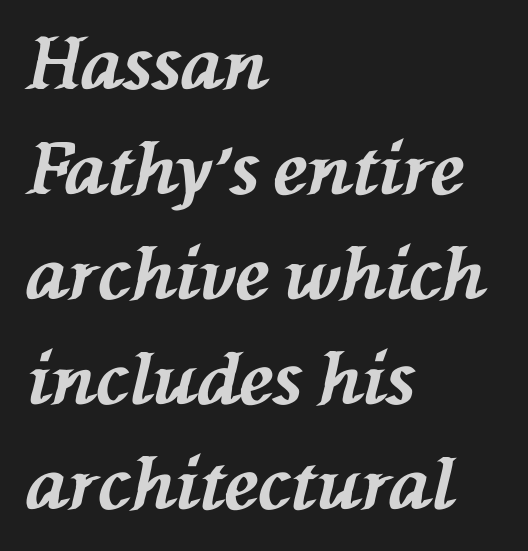
Q: Is the text bold? A: Yes.
Q: Is the text italic (slanted)? A: Yes, it leans left by about 76 degrees.
Q: Is the text underlined? A: No.
Q: How is the paragraph aligned? A: Left-aligned.
Q: Is the spacing between letters normal or unusually wide? A: Normal.
Q: Is the spacing between lines tight, normal or loose? A: Normal.
Q: Width (condensed, normal, or wide)? A: Normal.
Q: Stroke contrast? A: Medium.
Q: x-height? A: Medium.
Q: Monospaced? A: No.
